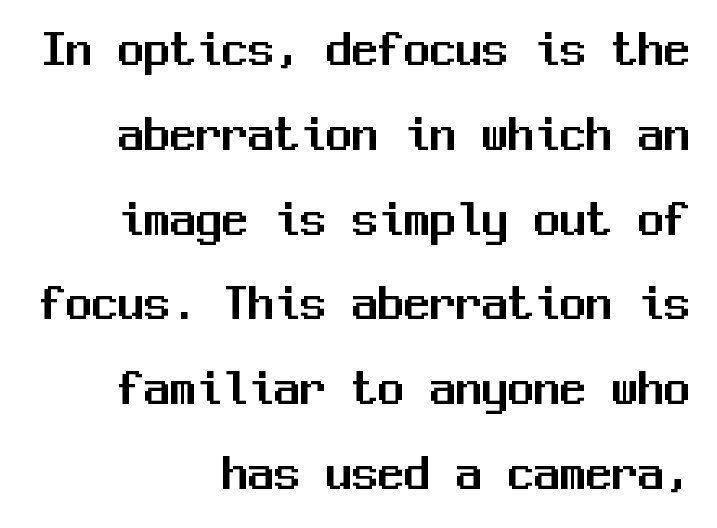
Q: Is the text italic (slanted)? A: No, it is upright.
Q: Is the typeface a serif or a sans-serif typeface? A: Sans-serif.
Q: Is the text underlined? A: No.
Q: How is the paragraph aligned? A: Right-aligned.
Q: Is the spacing between letters normal or unusually wide? A: Normal.
Q: Is the spacing between lines tight, normal or loose? A: Normal.
Q: Width (condensed, normal, or wide)? A: Normal.
Q: Stroke contrast? A: Medium.
Q: x-height? A: Medium.
Q: Monospaced? A: Yes.
